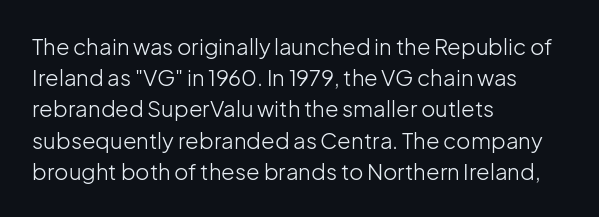
{"italic": "no", "bold": "no", "underline": "no", "align": "left", "line_spacing": "normal", "line_spacing_ratio": 1.42, "letter_spacing": "normal", "letter_spacing_em": 0.0, "glyph_px": 22}
